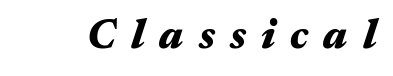
The sample has been set heavy, in full bold. Italic? Definitely — the glyphs are oblique. Display-style spreading of the glyphs; the letterfit is very open. The passage shown is typed in a proportional face where columns would drift.
